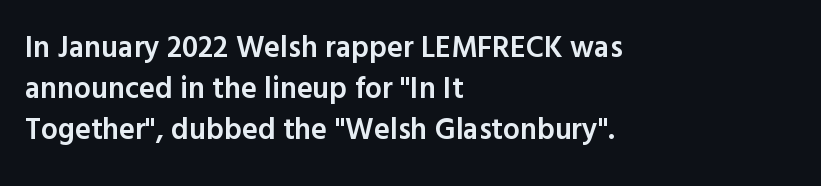
Looks like regular typesetting: each glyph gets only the width it needs. Normally led — the rows are evenly, conventionally spaced. Weight: semibold (demi). Descender tails drop into unmarked territory.
